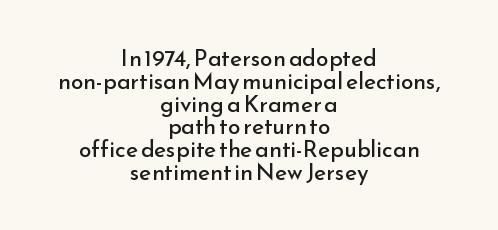
The image shows 23 px text type, upright; set centered, tight line spacing (0.99x), normal letter spacing, not underlined.
